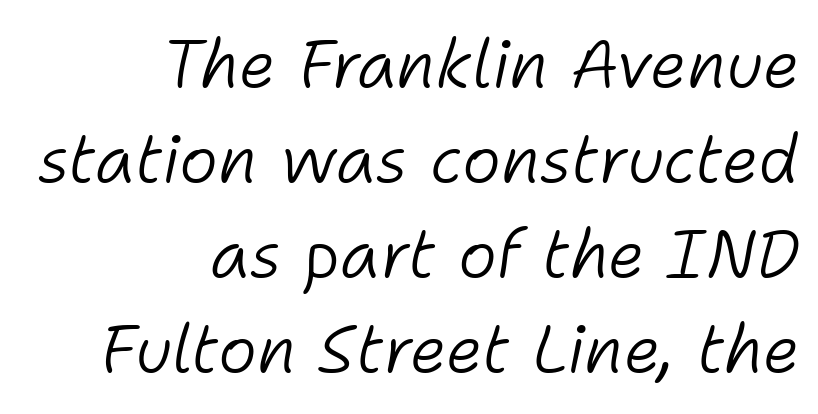
Q: Is the text bold? A: No.
Q: Is the text italic (slanted)? A: Yes, it leans right by about 11 degrees.
Q: Is the text underlined? A: No.
Q: How is the paragraph aligned? A: Right-aligned.
Q: Is the spacing between letters normal or unusually wide? A: Normal.
Q: Is the spacing between lines tight, normal or loose? A: Normal.
Q: Width (condensed, normal, or wide)? A: Normal.
Q: Stroke contrast? A: Low.
Q: x-height? A: Medium.
Q: Monospaced? A: No.
